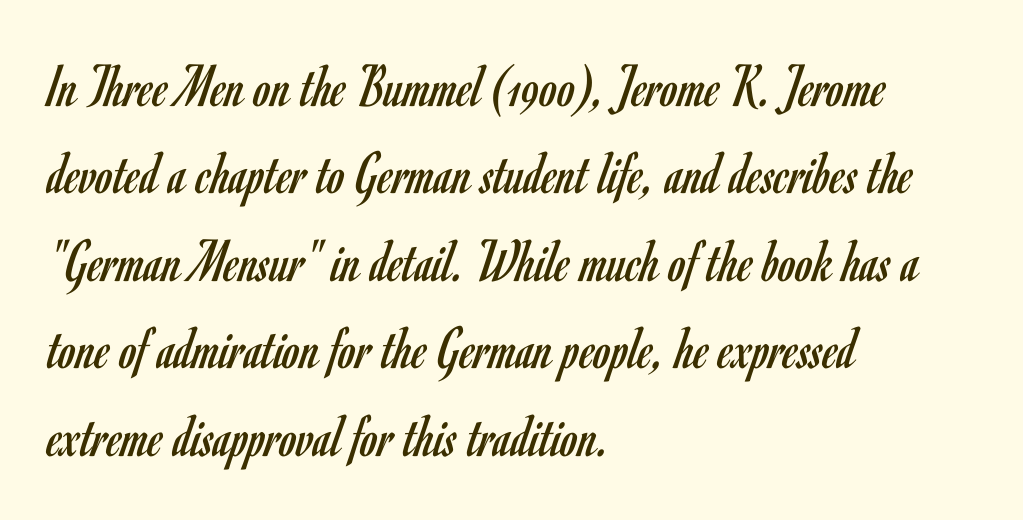
The image shows 62 px regular-weight, condensed sans-serif type; set left-aligned, normal line spacing (1.41x), normal letter spacing, not underlined; low stroke contrast and a small x-height.
